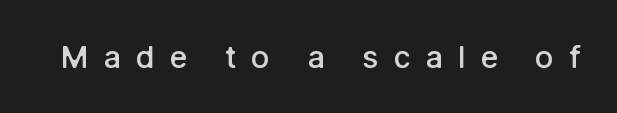
Q: Is the text bold? A: Semi-bold.
Q: Is the text italic (slanted)? A: No, it is upright.
Q: Is the typeface a serif or a sans-serif typeface? A: Sans-serif.
Q: Is the text underlined? A: No.
Q: Is the spacing between letters normal or unusually wide? A: Unusually wide.
Q: Width (condensed, normal, or wide)? A: Normal.
Q: Stroke contrast? A: Low.
Q: x-height? A: Medium.
Q: Monospaced? A: No.
